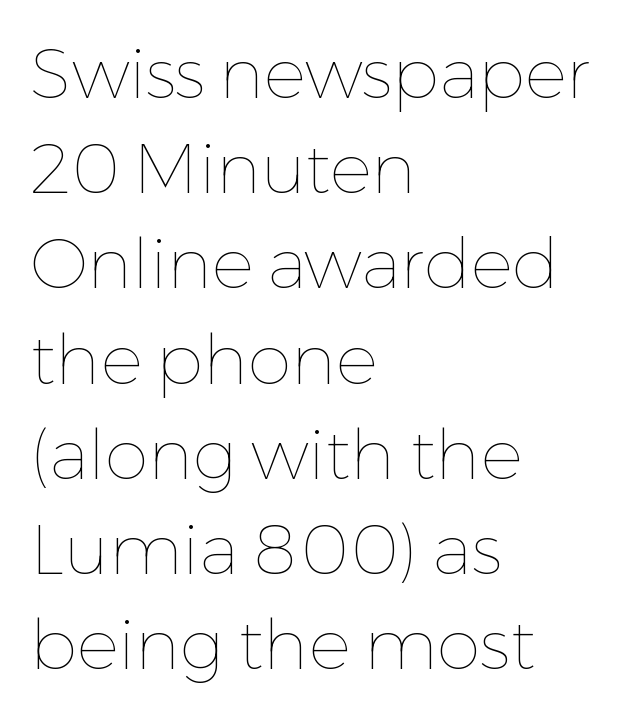
{"italic": "no", "bold": "no", "weight": "thin", "width": "normal", "stroke_contrast": "low", "x_height": "medium", "monospaced": "no", "underline": "no", "align": "left", "line_spacing": "normal", "line_spacing_ratio": 1.36, "letter_spacing": "normal", "letter_spacing_em": 0.0, "glyph_px": 70}
